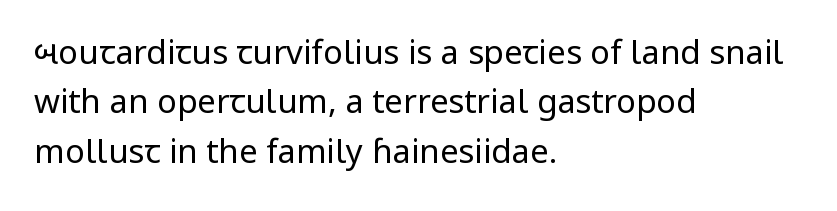
Q: Is the text bold? A: No.
Q: Is the text italic (slanted)? A: No, it is upright.
Q: Is the typeface a serif or a sans-serif typeface? A: Sans-serif.
Q: Is the text underlined? A: No.
Q: How is the paragraph aligned? A: Left-aligned.
Q: Is the spacing between letters normal or unusually wide? A: Normal.
Q: Is the spacing between lines tight, normal or loose? A: Normal.
Q: Width (condensed, normal, or wide)? A: Normal.
Q: Stroke contrast? A: Low.
Q: x-height? A: Medium.
Q: Monospaced? A: No.
